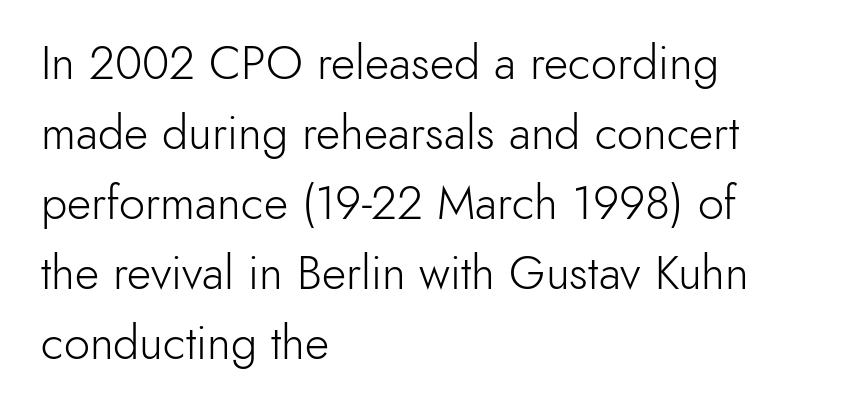
{"serif": "no", "italic": "no", "bold": "no", "weight": "light", "width": "normal", "x_height": "small", "monospaced": "no", "underline": "no", "align": "left", "line_spacing": "normal", "line_spacing_ratio": 1.49, "letter_spacing": "normal", "letter_spacing_em": 0.0, "glyph_px": 47}
